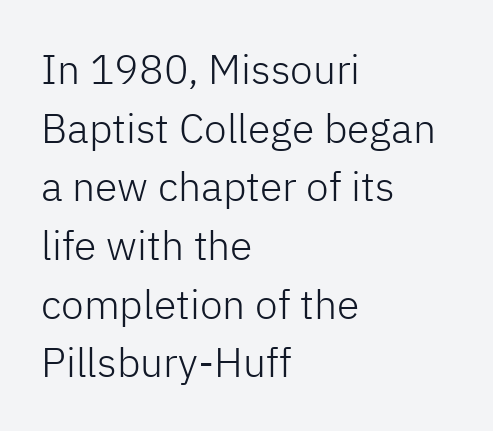
{"serif": "no", "italic": "no", "bold": "no", "weight": "light", "width": "normal", "stroke_contrast": "low", "x_height": "medium", "monospaced": "no", "underline": "no", "align": "left", "line_spacing": "normal", "line_spacing_ratio": 1.43, "letter_spacing": "normal", "letter_spacing_em": 0.0, "glyph_px": 41}
